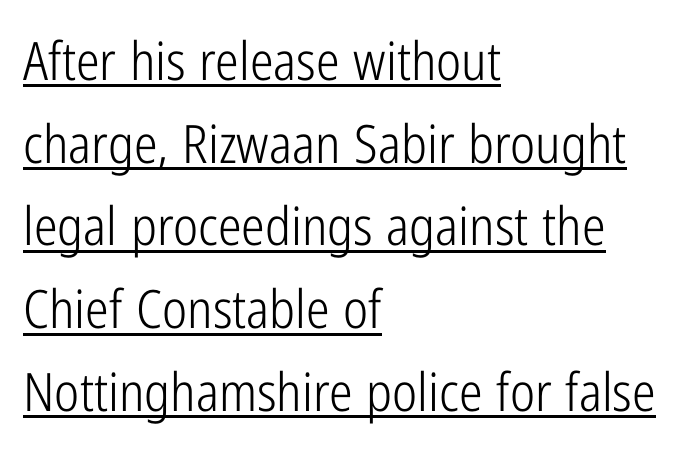
{"serif": "no", "italic": "no", "bold": "no", "weight": "light", "width": "condensed", "stroke_contrast": "low", "x_height": "medium", "monospaced": "no", "underline": "yes", "align": "left", "line_spacing": "normal", "line_spacing_ratio": 1.56, "letter_spacing": "normal", "letter_spacing_em": 0.0, "glyph_px": 53}
